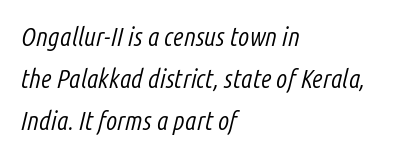
Horizontal bands of white between lines are of average thickness. Stem width sits at or under what a default text font uses. These lines were composed using italics. The gap between lines stays unmarked. A classic flush-left, rag-right setting is used for this passage. Look at the tracking — it's just the regular setting, nothing added.
